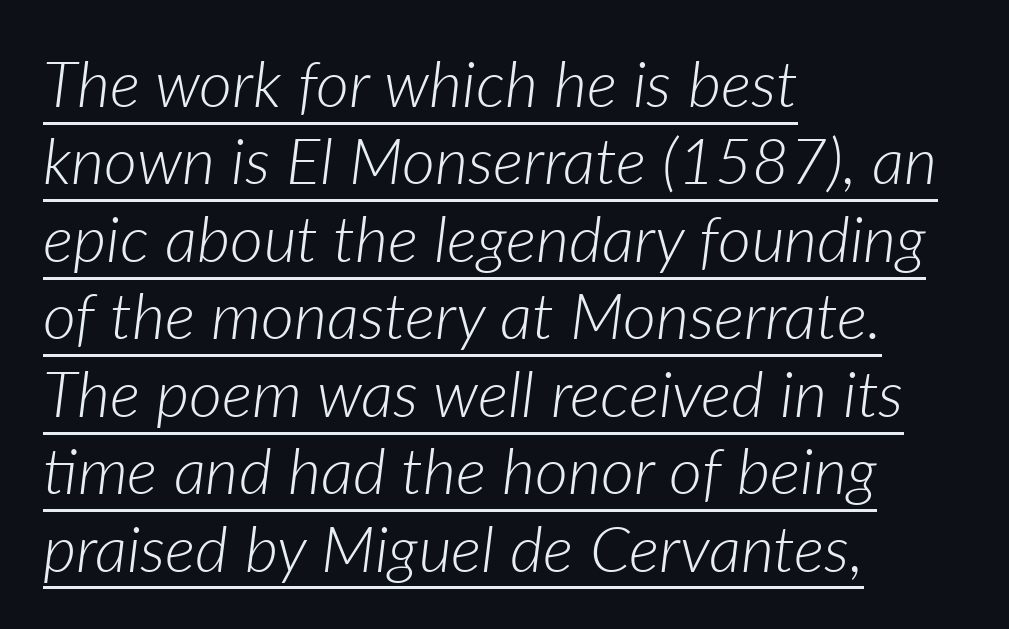
The image shows 64 px light type, italic (leaning right); set left-aligned, line spacing 1.21x, normal letter spacing, underlined; low stroke contrast and a medium x-height.
